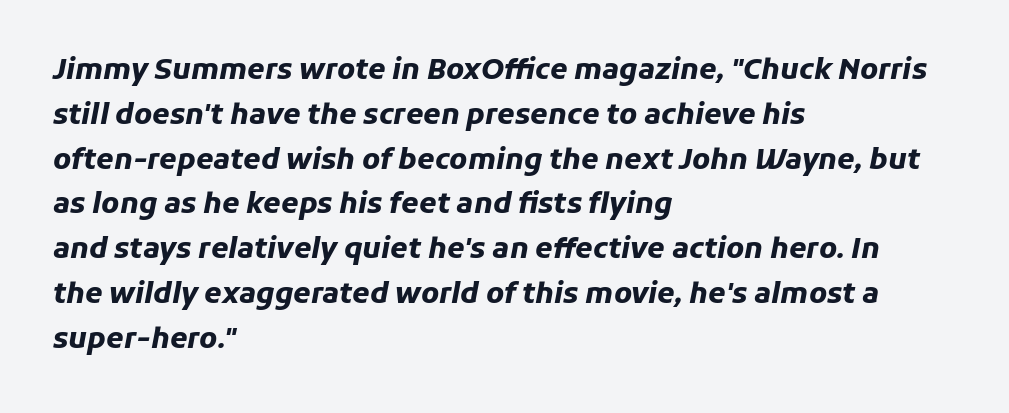
The image shows 28 px heavy type, italic (leaning right); set left-aligned, normal line spacing (1.6x), normal letter spacing, not underlined; low stroke contrast and a medium x-height.
